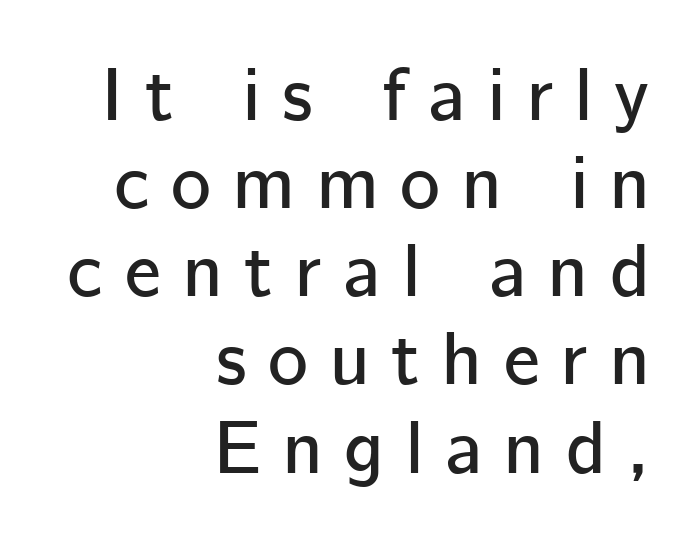
The image shows 76 px sans-serif type, upright; set right-aligned, line spacing 1.16x, unusually wide letter spacing (+0.29 em), not underlined; low stroke contrast and a medium x-height.
